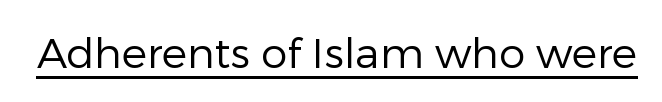
{"serif": "no", "italic": "no", "bold": "no", "weight": "regular", "width": "normal", "stroke_contrast": "low", "x_height": "medium", "monospaced": "no", "underline": "yes", "letter_spacing": "normal", "letter_spacing_em": 0.0, "glyph_px": 42}
